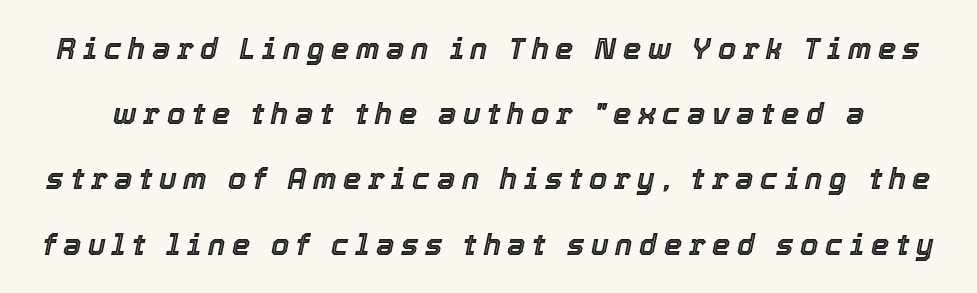
{"italic": "yes", "lean": "right", "slant_degrees": 12, "width": "normal", "x_height": "medium", "monospaced": "no", "underline": "no", "line_spacing": "loose", "line_spacing_ratio": 2.25, "letter_spacing": "wide", "letter_spacing_em": 0.23, "glyph_px": 29}
